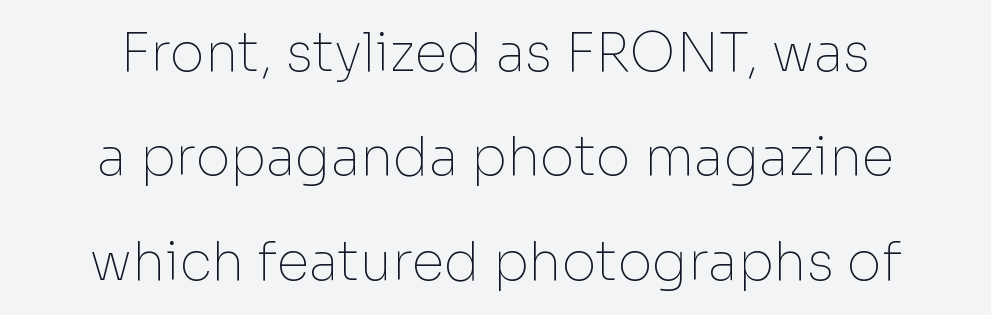
The passage shown is not bold in any degree. Is this a fixed-width face? No — the glyphs have proportional, varying widths. Successive baselines arrive slowly, with a big drop between each. It's the straight-up-and-down kind of type. Observe the ordinary spacing: letters are neighbours, not strangers. The paragraph has two soft edges and a firm central axis.
